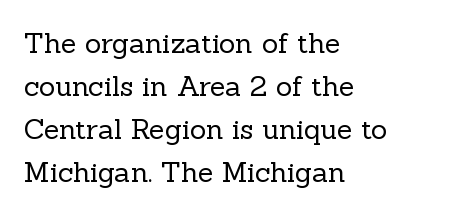
Q: Is the text bold? A: No.
Q: Is the text italic (slanted)? A: No, it is upright.
Q: Is the typeface a serif or a sans-serif typeface? A: Serif.
Q: Is the text underlined? A: No.
Q: How is the paragraph aligned? A: Left-aligned.
Q: Is the spacing between letters normal or unusually wide? A: Normal.
Q: Is the spacing between lines tight, normal or loose? A: Normal.
Q: Width (condensed, normal, or wide)? A: Normal.
Q: x-height? A: Medium.
Q: Monospaced? A: No.
